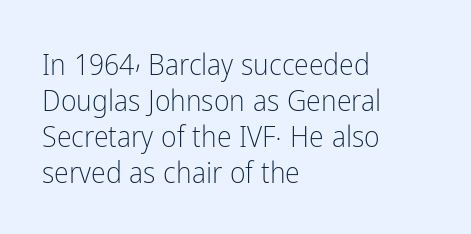
The image shows 30 px light, condensed sans-serif type, upright; set left-aligned, line spacing 1.2x, normal letter spacing, not underlined; low stroke contrast and a medium x-height.
